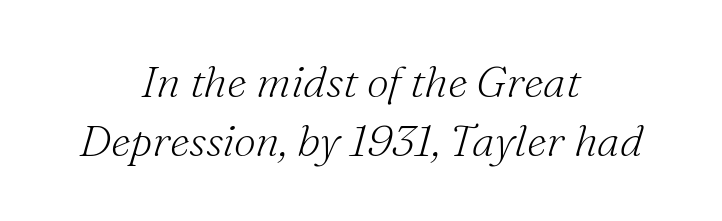
The image shows 44 px light serif type, italic (leaning right); set centered, normal line spacing (1.34x), normal letter spacing, not underlined; medium stroke contrast and a small x-height.
